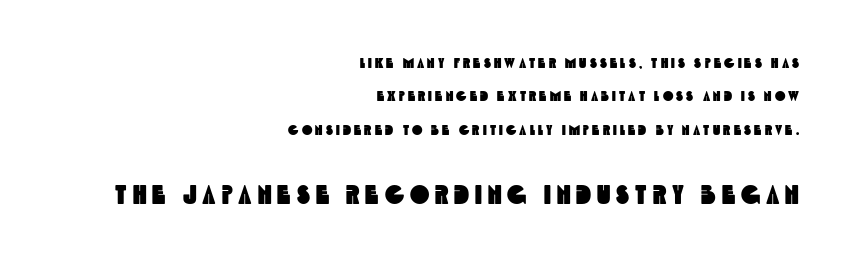
The image shows 26 px text type; set right-aligned, loose line spacing (2.38x), unusually wide letter spacing (+0.23 em), not underlined; the second (bottom) block is 1.86x larger.
